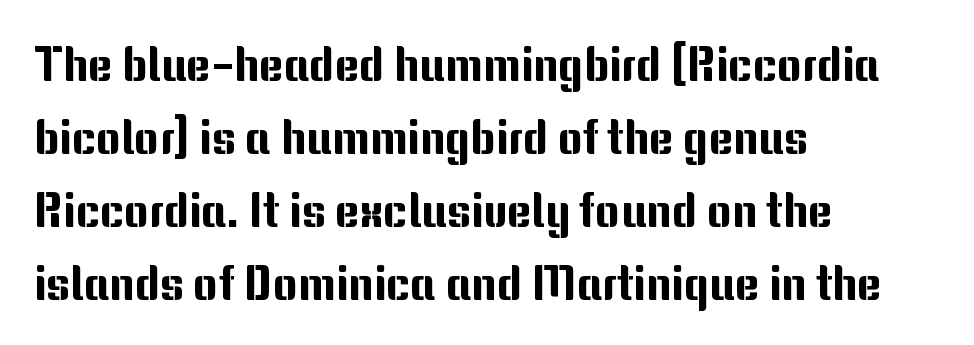
Q: Is the text italic (slanted)? A: No, it is upright.
Q: Is the typeface a serif or a sans-serif typeface? A: Sans-serif.
Q: Is the text underlined? A: No.
Q: How is the paragraph aligned? A: Left-aligned.
Q: Is the spacing between letters normal or unusually wide? A: Normal.
Q: Is the spacing between lines tight, normal or loose? A: Normal.
Q: Width (condensed, normal, or wide)? A: Normal.
Q: Stroke contrast? A: Medium.
Q: x-height? A: Medium.
Q: Monospaced? A: No.
